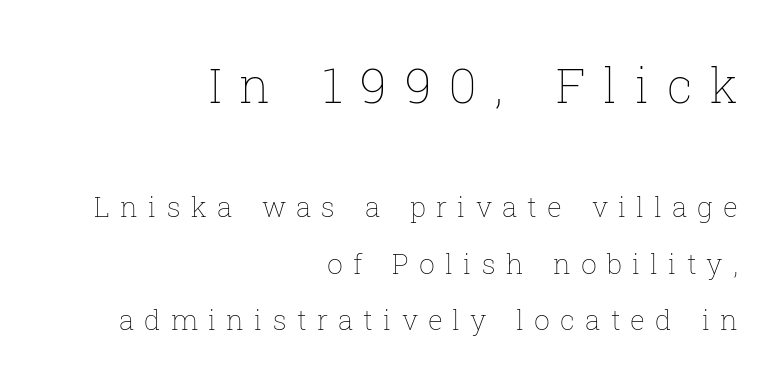
{"italic": "no", "bold": "no", "weight": "thin", "width": "normal", "stroke_contrast": "low", "x_height": "medium", "monospaced": "no", "underline": "no", "align": "right", "line_spacing": "loose", "line_spacing_ratio": 2.03, "letter_spacing": "wide", "letter_spacing_em": 0.36, "larger_block": "first", "size_ratio": 1.75, "glyph_px": 49}
